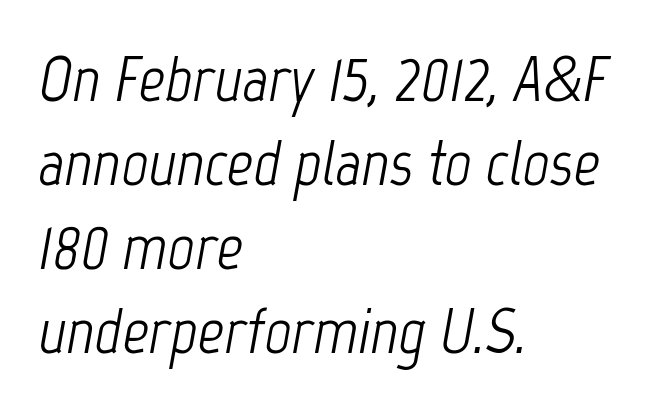
Q: Is the text bold? A: No.
Q: Is the text italic (slanted)? A: Yes, it leans right by about 12 degrees.
Q: Is the text underlined? A: No.
Q: How is the paragraph aligned? A: Left-aligned.
Q: Is the spacing between letters normal or unusually wide? A: Normal.
Q: Is the spacing between lines tight, normal or loose? A: Normal.
Q: Width (condensed, normal, or wide)? A: Condensed.
Q: Stroke contrast? A: Low.
Q: x-height? A: Medium.
Q: Monospaced? A: No.
